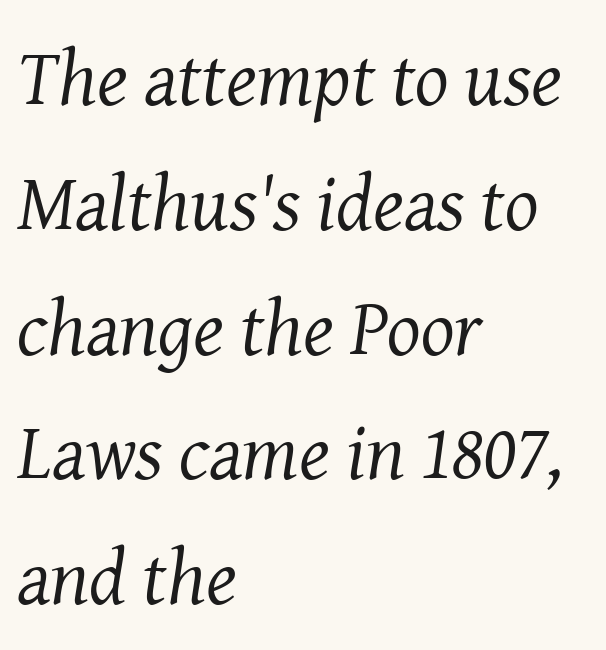
The image shows 79 px regular-weight serif type, italic (leaning right); set left-aligned, normal line spacing (1.58x), normal letter spacing, not underlined; medium stroke contrast and a medium x-height.
